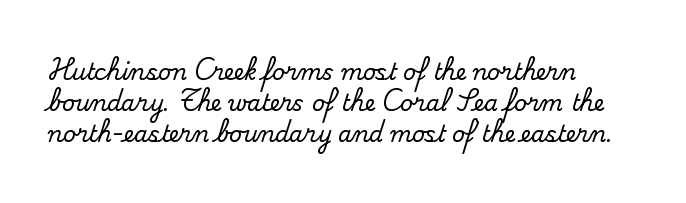
The text block is weighted toward the left margin, trailing off unevenly rightward. Each row of text sits above clean, open space. Leading matches the norm, producing a regular column. Nobody touched the tracking dial on this one.
